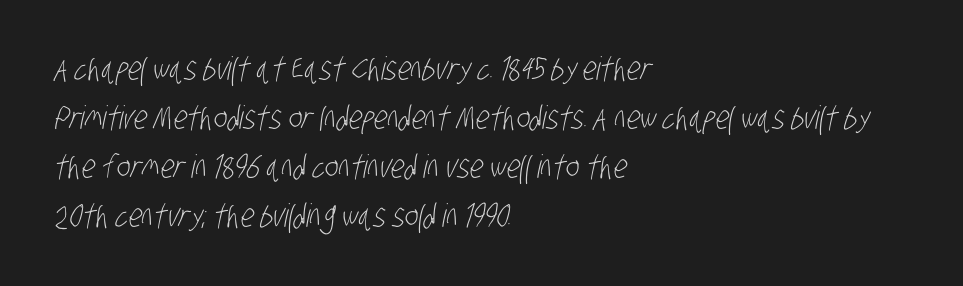
Q: Is the text bold? A: No.
Q: Is the typeface a serif or a sans-serif typeface? A: Sans-serif.
Q: Is the text underlined? A: No.
Q: How is the paragraph aligned? A: Left-aligned.
Q: Is the spacing between letters normal or unusually wide? A: Normal.
Q: Is the spacing between lines tight, normal or loose? A: Normal.
Q: Width (condensed, normal, or wide)? A: Condensed.
Q: Stroke contrast? A: Low.
Q: x-height? A: Large.
Q: Monospaced? A: No.
